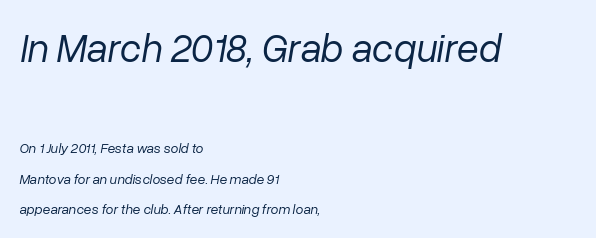
Q: Is the text bold? A: No.
Q: Is the text italic (slanted)? A: Yes, it leans right by about 10 degrees.
Q: Is the text underlined? A: No.
Q: How is the paragraph aligned? A: Left-aligned.
Q: Is the spacing between letters normal or unusually wide? A: Normal.
Q: Is the spacing between lines tight, normal or loose? A: Loose.
Q: Which block of text is set in a larger size, the first (top) or the second (bottom)? A: The first (top) one.
Q: Width (condensed, normal, or wide)? A: Normal.
Q: Stroke contrast? A: Low.
Q: x-height? A: Medium.
Q: Monospaced? A: No.
